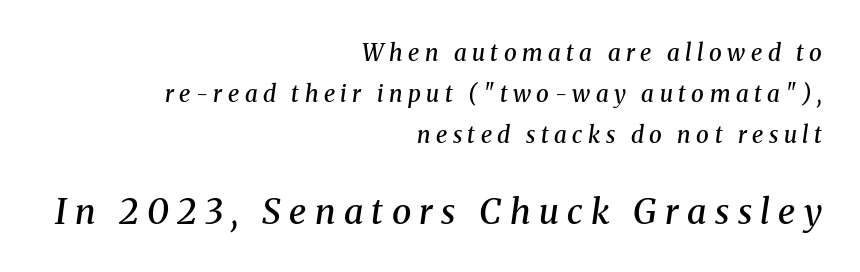
Q: Is the text bold? A: Semi-bold.
Q: Is the text italic (slanted)? A: Yes, it leans right by about 8 degrees.
Q: Is the typeface a serif or a sans-serif typeface? A: Serif.
Q: Is the text underlined? A: No.
Q: How is the paragraph aligned? A: Right-aligned.
Q: Is the spacing between letters normal or unusually wide? A: Unusually wide.
Q: Which block of text is set in a larger size, the first (top) or the second (bottom)? A: The second (bottom) one.
Q: Width (condensed, normal, or wide)? A: Normal.
Q: Stroke contrast? A: Medium.
Q: x-height? A: Medium.
Q: Monospaced? A: No.
